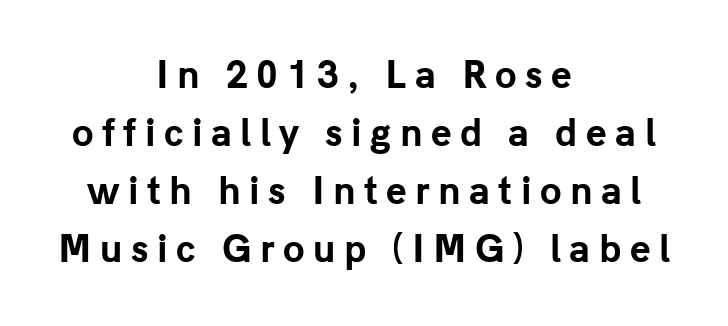
Leading: standard. Varying glyph widths throughout — classic text-font behaviour. Are there feet on the stems? There aren't — it's a sans. A dark, heavy texture on the line: the type is bold. Someone cranked the tracking dial way up on this one. The font's upright variant was chosen for this text.
